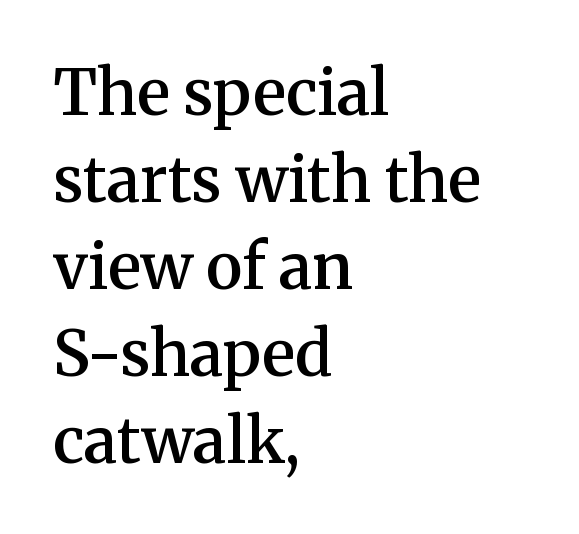
The image shows 63 px semibold serif type, upright; set left-aligned, normal line spacing (1.38x), normal letter spacing, not underlined; medium stroke contrast and a medium x-height.
